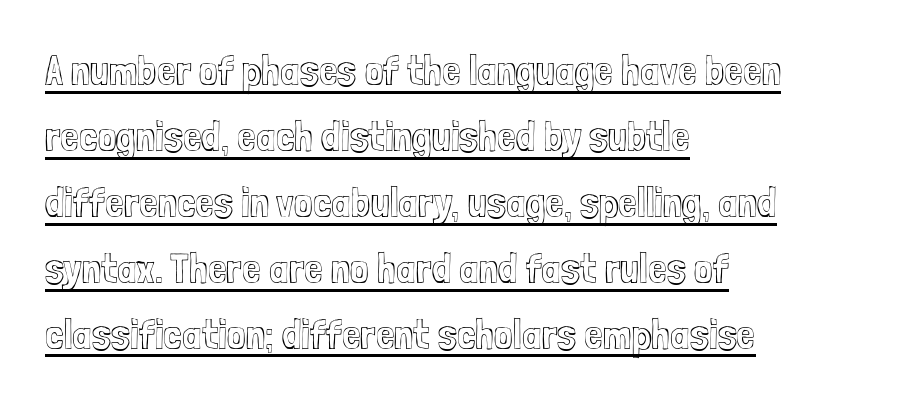
The image shows 42 px condensed type, upright; set left-aligned, normal line spacing (1.57x), normal letter spacing, underlined; a medium x-height.
